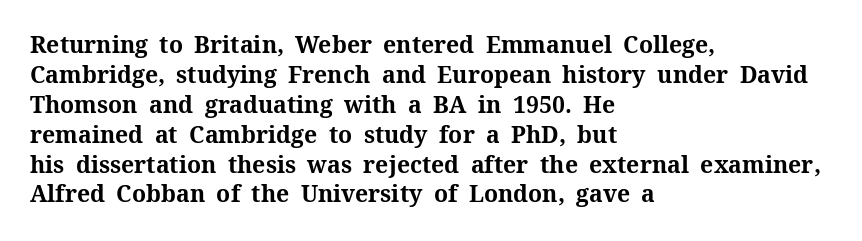
{"italic": "no", "bold": "yes", "underline": "no", "align": "left", "line_spacing": "normal", "line_spacing_ratio": 1.3, "letter_spacing": "normal", "letter_spacing_em": 0.0, "glyph_px": 23}
